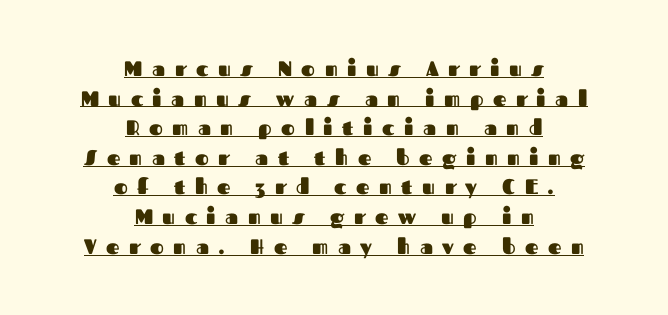
{"italic": "no", "bold": "yes", "underline": "yes", "align": "center", "line_spacing": "normal", "line_spacing_ratio": 1.41, "letter_spacing": "wide", "letter_spacing_em": 0.45, "glyph_px": 21}
